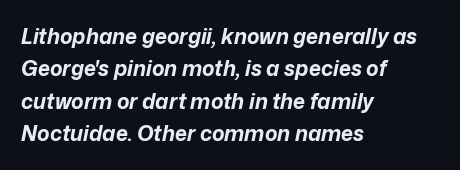
Q: Is the text bold? A: Yes.
Q: Is the text italic (slanted)? A: Yes, it leans right by about 12 degrees.
Q: Is the text underlined? A: No.
Q: How is the paragraph aligned? A: Left-aligned.
Q: Is the spacing between letters normal or unusually wide? A: Normal.
Q: Is the spacing between lines tight, normal or loose? A: Normal.
